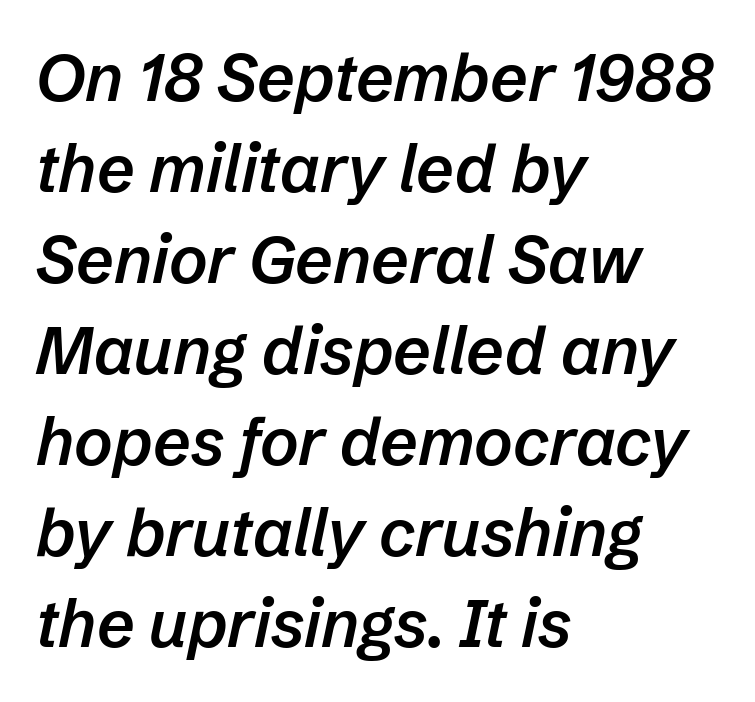
Q: Is the text bold? A: Semi-bold.
Q: Is the text italic (slanted)? A: Yes, it leans right by about 12 degrees.
Q: Is the text underlined? A: No.
Q: How is the paragraph aligned? A: Left-aligned.
Q: Is the spacing between letters normal or unusually wide? A: Normal.
Q: Is the spacing between lines tight, normal or loose? A: Normal.
Q: Width (condensed, normal, or wide)? A: Normal.
Q: Stroke contrast? A: Low.
Q: x-height? A: Medium.
Q: Monospaced? A: No.
